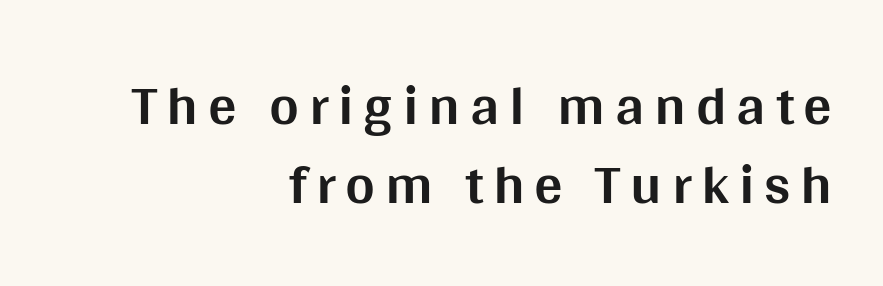
Q: Is the text bold? A: Yes.
Q: Is the text italic (slanted)? A: No, it is upright.
Q: Is the typeface a serif or a sans-serif typeface? A: Sans-serif.
Q: Is the text underlined? A: No.
Q: How is the paragraph aligned? A: Right-aligned.
Q: Is the spacing between lines tight, normal or loose? A: Normal.
Q: Width (condensed, normal, or wide)? A: Normal.
Q: Stroke contrast? A: Medium.
Q: x-height? A: Large.
Q: Monospaced? A: No.
